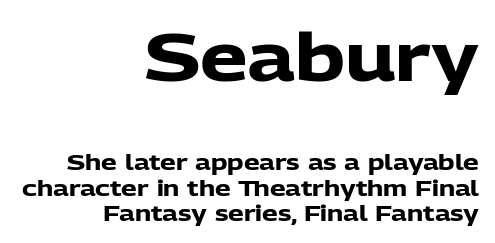
{"serif": "no", "italic": "no", "bold": "yes", "weight": "heavy", "width": "normal", "stroke_contrast": "low", "x_height": "medium", "monospaced": "no", "underline": "no", "align": "right", "line_spacing_ratio": 1.17, "letter_spacing": "normal", "letter_spacing_em": 0.0, "larger_block": "first", "size_ratio": 3.05, "glyph_px": 67}
